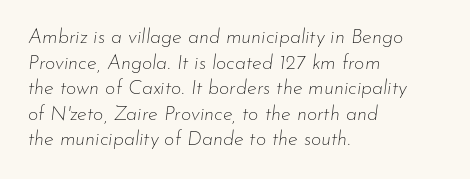
{"italic": "yes", "lean": "right", "slant_degrees": 7, "bold": "no", "underline": "no", "align": "left", "line_spacing": "normal", "line_spacing_ratio": 1.28, "letter_spacing": "normal", "letter_spacing_em": 0.0, "glyph_px": 20}
